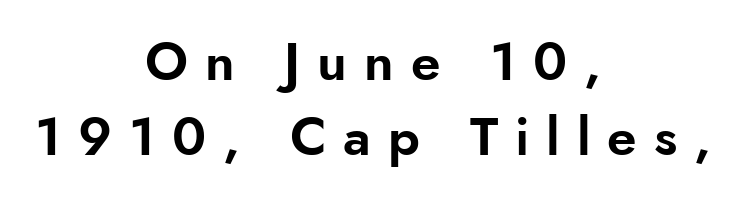
Reading down the column, the eye jumps a familiar distance to each next line. The passage shown is typed in a proportional face where columns would drift. Where is the straight margin? There isn't one; the lines are centered. Nope, not italic — everything's standing straight. This rendering employs a face without finishing strokes, i.e., a sans-serif.
